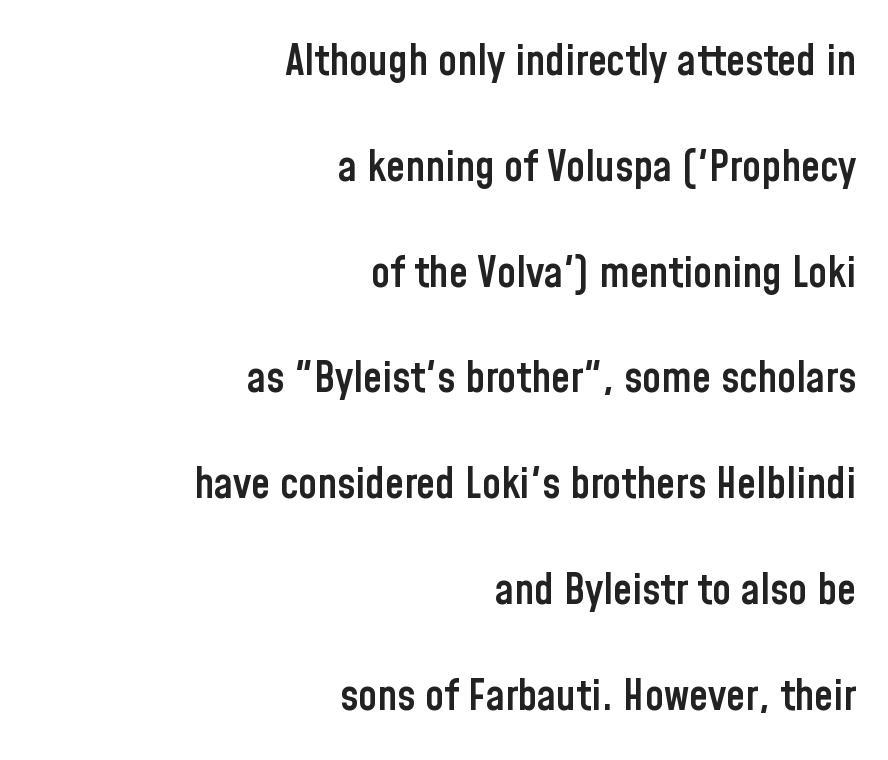
A semibold gives these letters moderate extra thickness, short of bold. If you measured baseline to baseline, you'd find a long distance. A typesetter would call this zero additional tracking. Nope, not italic — everything's standing straight. The text block is weighted toward the right margin, trailing off unevenly leftward.
